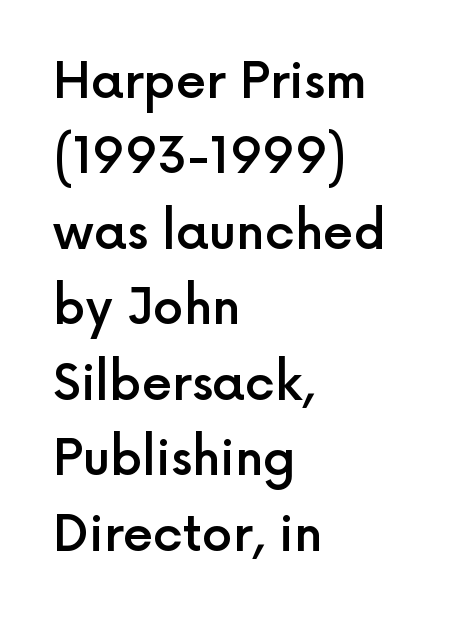
Do the characters align in a grid? No, the font is proportional. A student would call this left alignment; a typographer would say flush left, rag right. Check where the strokes stop: nothing finishes them off — pure sans. The baseline area is clear. Compared with an ordinary text face, these strokes are moderately heavier — a semibold.
